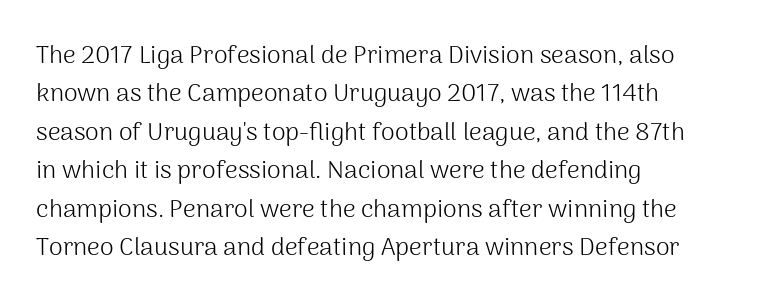
Q: Is the text bold? A: No.
Q: Is the text italic (slanted)? A: No, it is upright.
Q: Is the text underlined? A: No.
Q: How is the paragraph aligned? A: Left-aligned.
Q: Is the spacing between letters normal or unusually wide? A: Normal.
Q: Is the spacing between lines tight, normal or loose? A: Normal.
